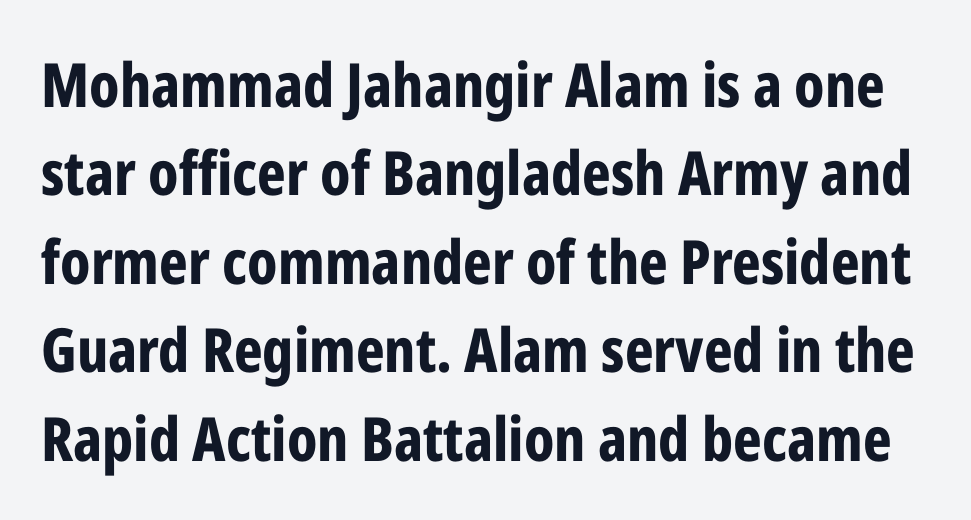
Letterform terminals end flat and unadorned throughout the passage. Clear beneath every line of the passage. The characters look thick and weighty, a clear bold. Upright lettering throughout. Leading: standard.
